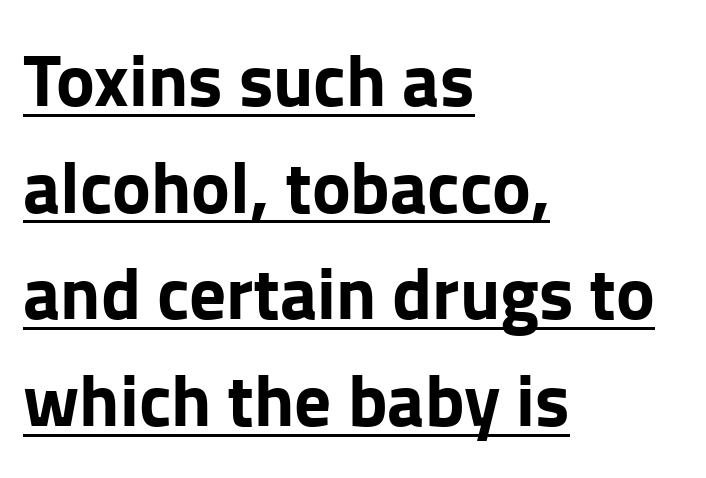
The image shows 73 px bold sans-serif type, upright; set left-aligned, normal line spacing (1.46x), normal letter spacing, underlined; low stroke contrast and a medium x-height.
